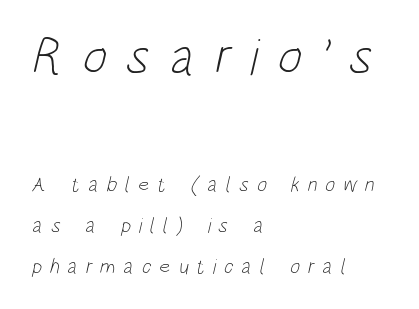
{"serif": "no", "bold": "no", "weight": "light", "width": "condensed", "stroke_contrast": "low", "x_height": "large", "monospaced": "no", "underline": "no", "align": "left", "line_spacing": "loose", "line_spacing_ratio": 1.95, "letter_spacing": "wide", "letter_spacing_em": 0.37, "larger_block": "first", "size_ratio": 2.48, "glyph_px": 52}
